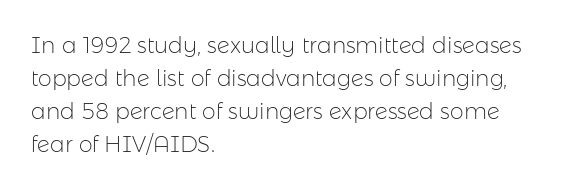
{"italic": "no", "bold": "no", "underline": "no", "align": "left", "line_spacing": "normal", "line_spacing_ratio": 1.5, "letter_spacing": "normal", "letter_spacing_em": 0.0, "glyph_px": 22}
